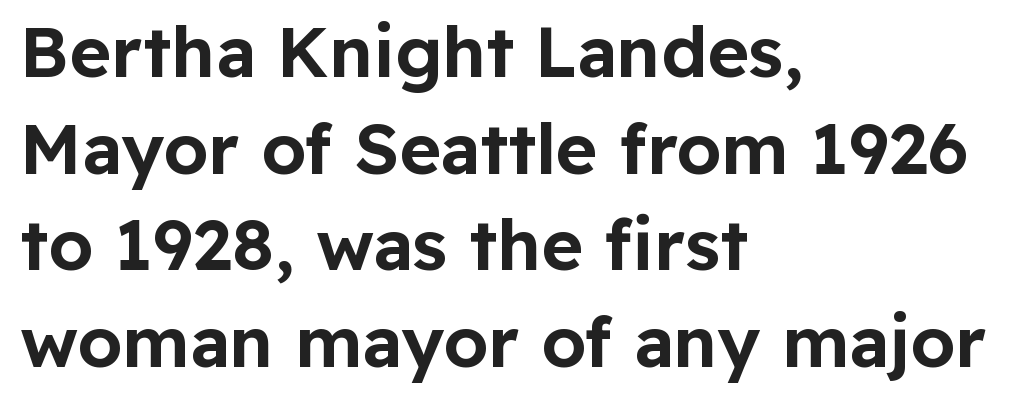
Q: Is the text italic (slanted)? A: No, it is upright.
Q: Is the typeface a serif or a sans-serif typeface? A: Sans-serif.
Q: Is the text underlined? A: No.
Q: How is the paragraph aligned? A: Left-aligned.
Q: Is the spacing between letters normal or unusually wide? A: Normal.
Q: Is the spacing between lines tight, normal or loose? A: Normal.
Q: Width (condensed, normal, or wide)? A: Normal.
Q: Stroke contrast? A: Low.
Q: x-height? A: Medium.
Q: Monospaced? A: No.
